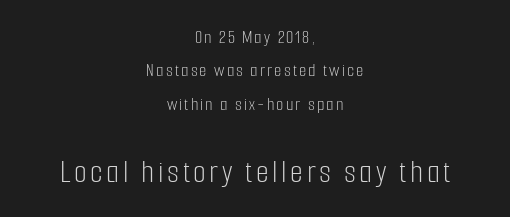
Q: Is the text bold? A: No.
Q: Is the text italic (slanted)? A: No, it is upright.
Q: Is the typeface a serif or a sans-serif typeface? A: Sans-serif.
Q: Is the text underlined? A: No.
Q: How is the paragraph aligned? A: Centered.
Q: Which block of text is set in a larger size, the first (top) or the second (bottom)? A: The second (bottom) one.
Q: Width (condensed, normal, or wide)? A: Condensed.
Q: Stroke contrast? A: Low.
Q: x-height? A: Medium.
Q: Monospaced? A: No.
